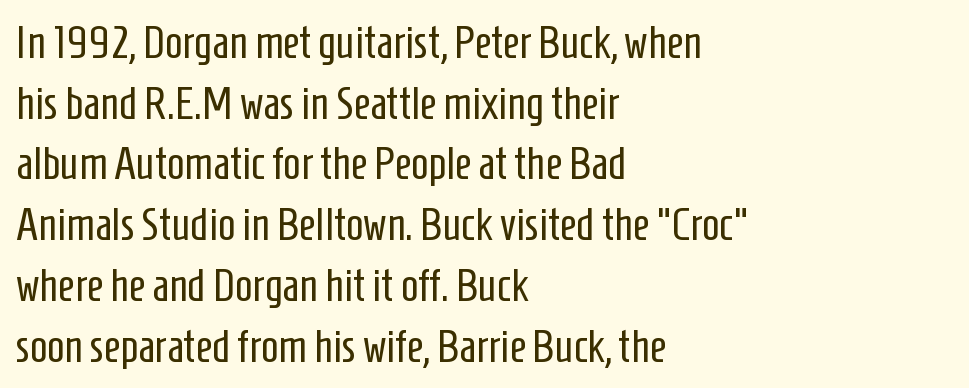
Q: Is the text bold? A: No.
Q: Is the text italic (slanted)? A: No, it is upright.
Q: Is the typeface a serif or a sans-serif typeface? A: Sans-serif.
Q: Is the text underlined? A: No.
Q: How is the paragraph aligned? A: Left-aligned.
Q: Is the spacing between letters normal or unusually wide? A: Normal.
Q: Is the spacing between lines tight, normal or loose? A: Normal.
Q: Width (condensed, normal, or wide)? A: Condensed.
Q: Stroke contrast? A: Low.
Q: x-height? A: Medium.
Q: Monospaced? A: No.
